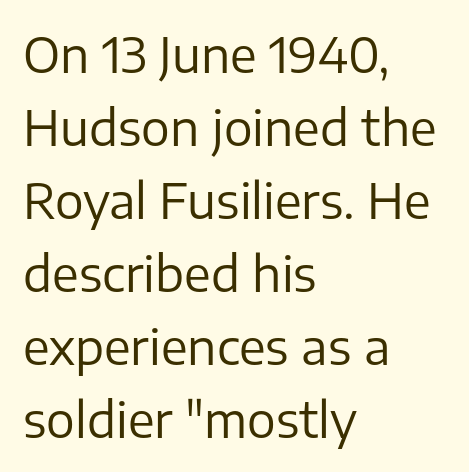
These lines are rendered in a variable-pitch font. This block has exactly the height ordinary leading produces. The specimen reads as upright at a glance. The passage shown is not bold in any degree. Lines of text with bare space underneath. The face used here is rendered with its standard letterfit.
